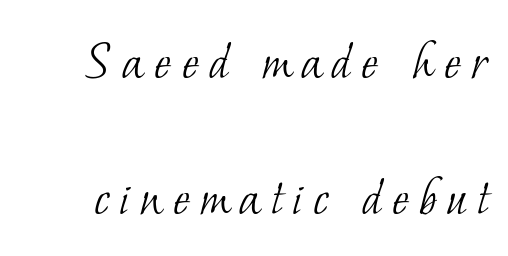
The image shows 58 px light serif type; set loose line spacing (2.35x), not underlined; low stroke contrast and a small x-height.
